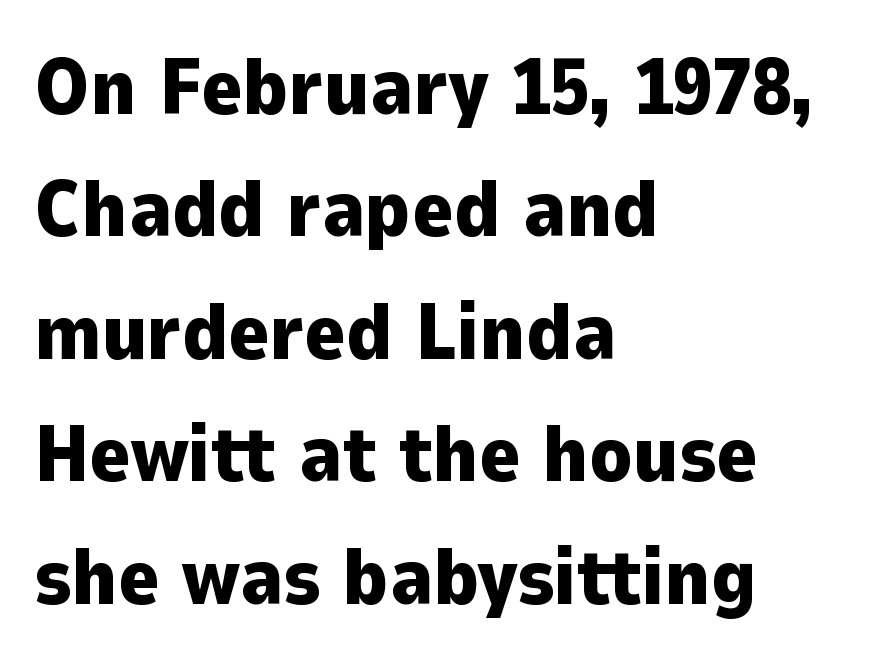
The image shows 79 px heavy sans-serif type, upright; set left-aligned, normal line spacing (1.55x), normal letter spacing, not underlined; low stroke contrast and a medium x-height.
